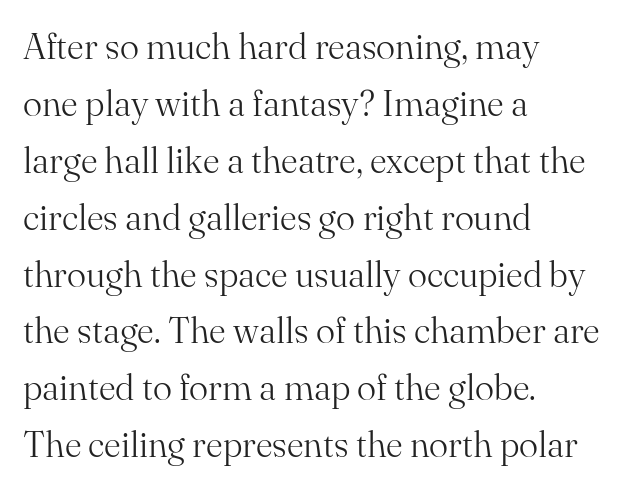
{"serif": "yes", "italic": "no", "bold": "no", "weight": "light", "width": "normal", "stroke_contrast": "medium", "x_height": "small", "monospaced": "no", "underline": "no", "align": "left", "line_spacing": "normal", "line_spacing_ratio": 1.58, "letter_spacing": "normal", "letter_spacing_em": 0.0, "glyph_px": 36}
